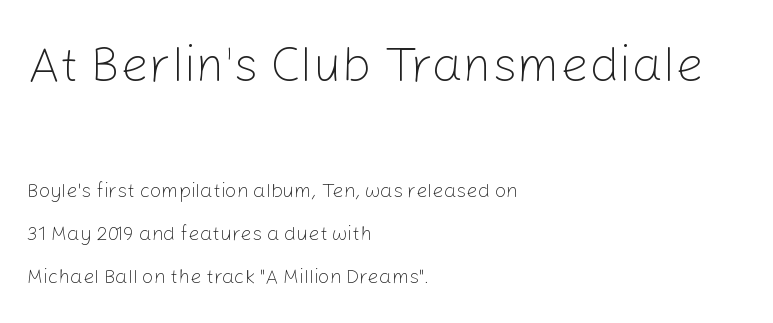
{"serif": "no", "italic": "no", "bold": "no", "weight": "light", "width": "normal", "stroke_contrast": "low", "x_height": "medium", "monospaced": "no", "underline": "no", "align": "left", "line_spacing": "loose", "line_spacing_ratio": 2.16, "letter_spacing": "normal", "letter_spacing_em": 0.0, "larger_block": "first", "size_ratio": 2.5, "glyph_px": 50}
